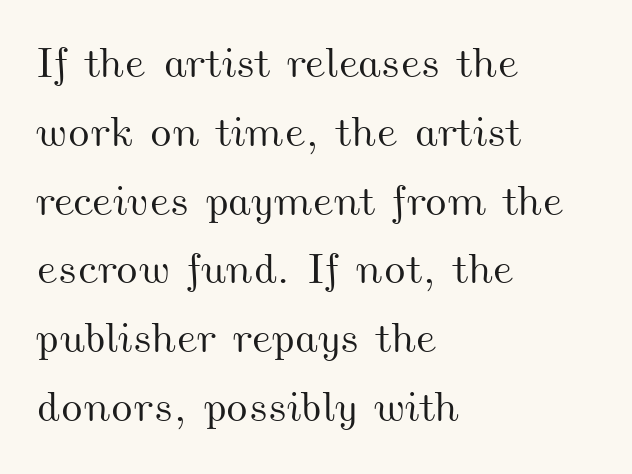
Does the leading feel generous? No, just average. Here the glyphs are tracked normally, forming tight word shapes. The specimen omits any rule beneath the text block's lines. Line starts are locked; line ends wander. A typesetter would call this proportional, since set widths differ per character.
